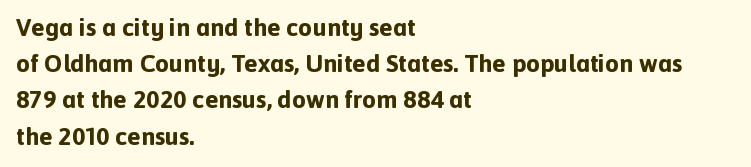
The image shows 25 px bold type, upright; set left-aligned, normal line spacing (1.45x), normal letter spacing, not underlined.
